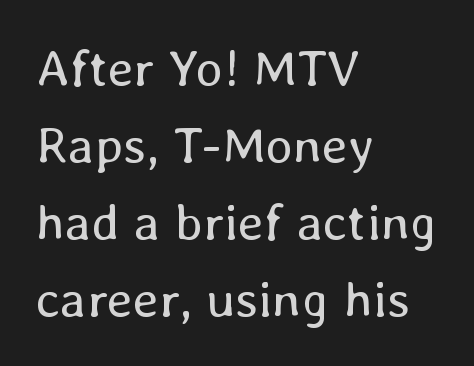
Honestly, the row spacing looks completely unremarkable. Where is the straight margin? On the left. No chunkiness to these letters — they're not bold. The passage shown is typed in a proportional face where columns would drift. This sample uses an upright cut, with every glyph sitting square on the baseline. The letters sit at their default tracking, neither squeezed nor spread.
